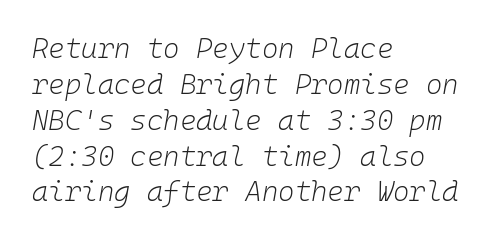
The image shows 28 px light type, italic (leaning right), monospaced; set left-aligned, normal line spacing (1.28x), normal letter spacing, not underlined; low stroke contrast and a medium x-height.
